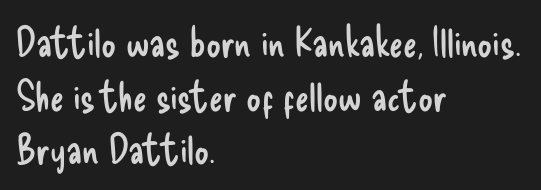
Q: Is the text bold? A: No.
Q: Is the text italic (slanted)? A: No, it is upright.
Q: Is the typeface a serif or a sans-serif typeface? A: Sans-serif.
Q: Is the text underlined? A: No.
Q: How is the paragraph aligned? A: Left-aligned.
Q: Is the spacing between letters normal or unusually wide? A: Normal.
Q: Is the spacing between lines tight, normal or loose? A: Normal.
Q: Width (condensed, normal, or wide)? A: Condensed.
Q: Stroke contrast? A: Low.
Q: x-height? A: Small.
Q: Monospaced? A: No.
